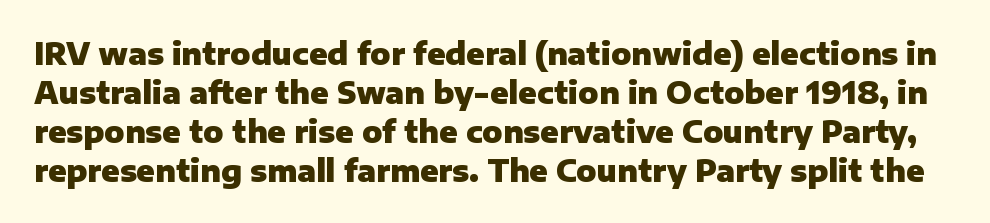
Q: Is the text bold? A: Yes.
Q: Is the text italic (slanted)? A: No, it is upright.
Q: Is the typeface a serif or a sans-serif typeface? A: Sans-serif.
Q: Is the text underlined? A: No.
Q: Is the spacing between letters normal or unusually wide? A: Normal.
Q: Is the spacing between lines tight, normal or loose? A: Normal.
Q: Width (condensed, normal, or wide)? A: Normal.
Q: Stroke contrast? A: Low.
Q: x-height? A: Medium.
Q: Monospaced? A: No.
